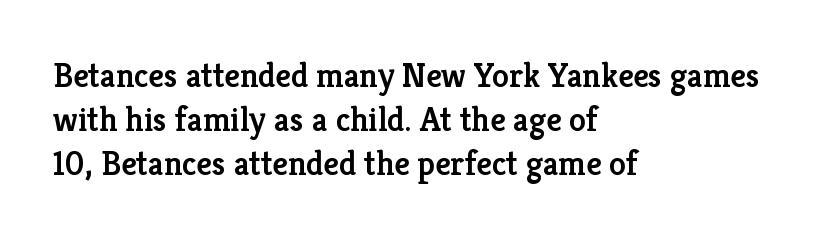
The image shows 34 px semibold serif type, upright; set left-aligned, normal line spacing (1.3x), normal letter spacing, not underlined; low stroke contrast and a medium x-height.
